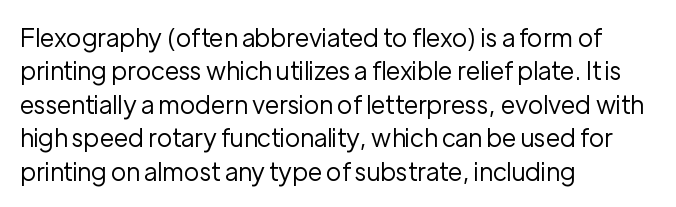
Notice how the stems are strictly vertical — no italics here. Clear beneath every line of the passage. Compared with typical paragraphs, the rows here are spaced about the same. The letters look calm and open, with moderate or lighter stems. Spacing between characters is what you'd get straight out of the box.
